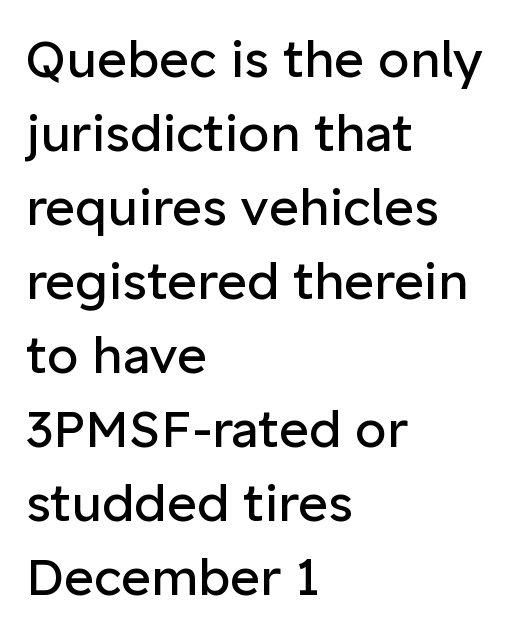
Q: Is the text bold? A: No.
Q: Is the text italic (slanted)? A: No, it is upright.
Q: Is the typeface a serif or a sans-serif typeface? A: Sans-serif.
Q: Is the text underlined? A: No.
Q: How is the paragraph aligned? A: Left-aligned.
Q: Is the spacing between letters normal or unusually wide? A: Normal.
Q: Is the spacing between lines tight, normal or loose? A: Normal.
Q: Width (condensed, normal, or wide)? A: Normal.
Q: Stroke contrast? A: Low.
Q: x-height? A: Medium.
Q: Monospaced? A: No.
